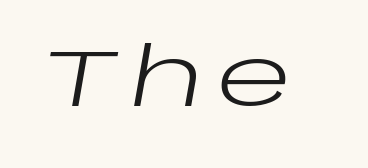
Q: Is the text bold? A: No.
Q: Is the text italic (slanted)? A: Yes, it leans right by about 10 degrees.
Q: Is the text underlined? A: No.
Q: Width (condensed, normal, or wide)? A: Wide.
Q: Stroke contrast? A: Low.
Q: x-height? A: Large.
Q: Monospaced? A: No.
